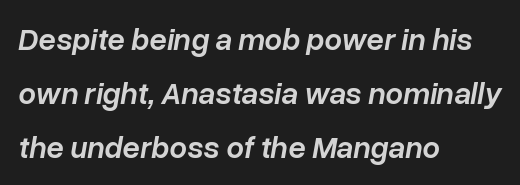
If you drew a ruler down the left edge, every line would touch it. Is the letter spacing exaggerated? No — it looks like the ordinary default. How heavy is the stroke? Medium-heavy — a semibold, shy of bold. Slanted lettering throughout. Varying glyph widths throughout — classic text-font behaviour.
